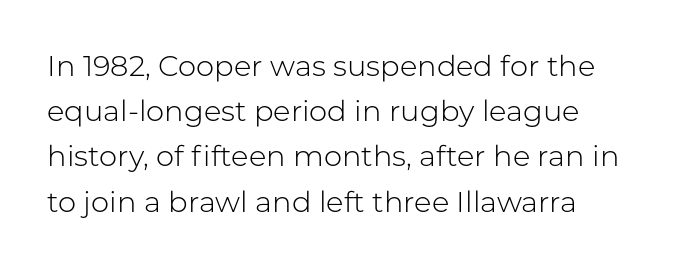
The image shows 29 px light sans-serif type, upright; set left-aligned, normal line spacing (1.56x), normal letter spacing, not underlined; low stroke contrast and a medium x-height.
